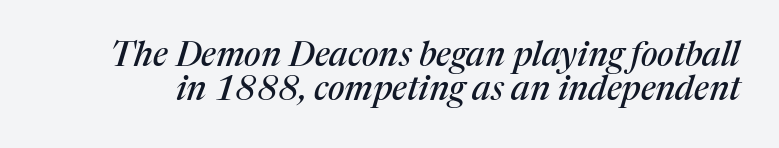
The image shows 34 px serif type, italic (leaning right); set tight line spacing (1.01x), normal letter spacing, not underlined; medium stroke contrast and a medium x-height.
